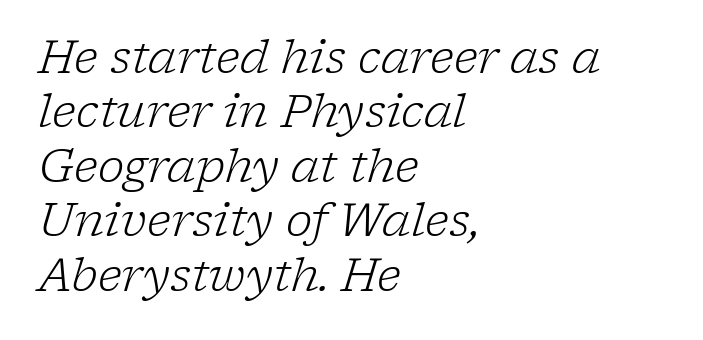
The image shows 45 px light serif type, italic (leaning right); set left-aligned, line spacing 1.21x, normal letter spacing, not underlined; low stroke contrast and a medium x-height.
